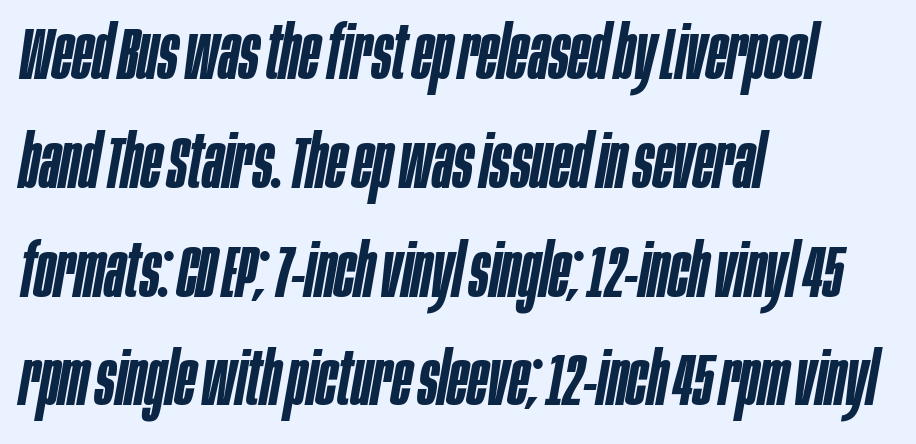
{"italic": "yes", "lean": "right", "slant_degrees": 10, "bold": "semi", "weight": "semibold", "width": "condensed", "stroke_contrast": "low", "x_height": "large", "monospaced": "no", "underline": "no", "align": "left", "line_spacing": "normal", "line_spacing_ratio": 1.47, "letter_spacing": "normal", "letter_spacing_em": 0.0, "glyph_px": 74}
